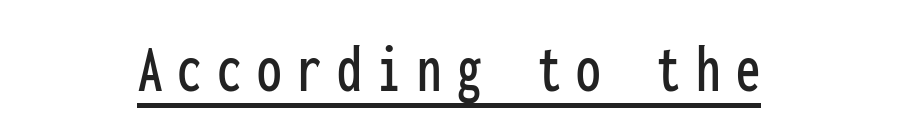
{"serif": "no", "italic": "no", "width": "condensed", "stroke_contrast": "low", "x_height": "medium", "monospaced": "yes", "underline": "yes", "align": "center", "letter_spacing": "wide", "letter_spacing_em": 0.22, "glyph_px": 70}
